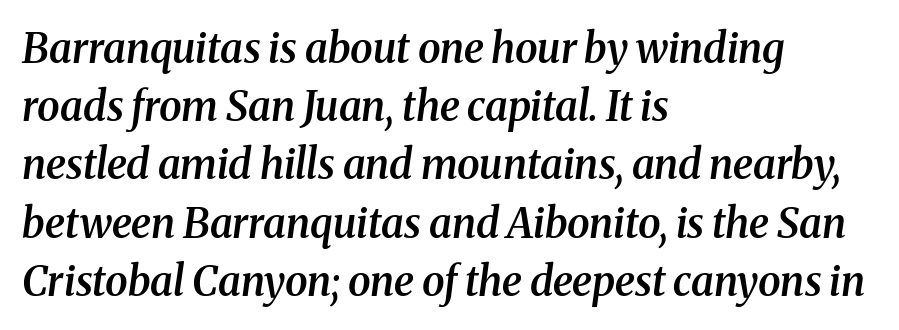
The image shows 41 px semibold serif type, italic (leaning right); set left-aligned, normal line spacing (1.42x), normal letter spacing, not underlined; medium stroke contrast and a medium x-height.
